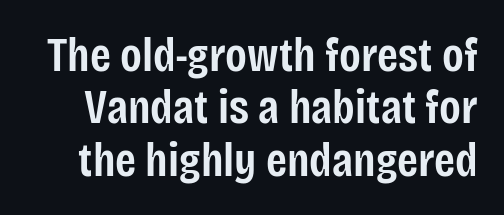
The image shows 48 px semibold, condensed sans-serif type, upright; set tight line spacing (1.09x), normal letter spacing, not underlined; low stroke contrast and a large x-height.
